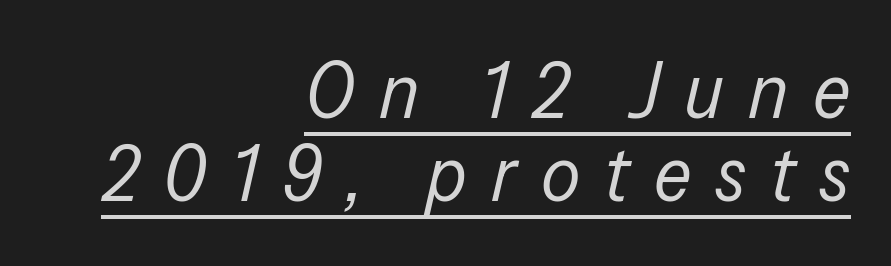
The image shows 78 px regular-weight, condensed type, italic (leaning right); set right-aligned, tight line spacing (1.07x), unusually wide letter spacing (+0.31 em), underlined; low stroke contrast and a medium x-height.
